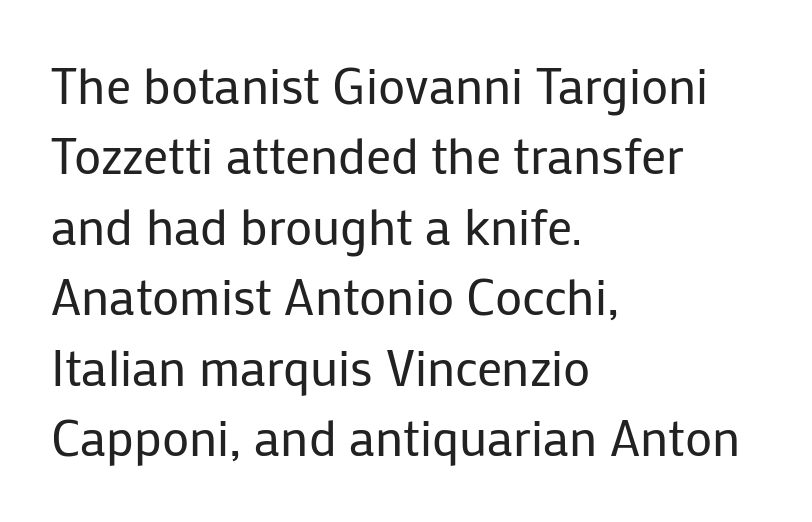
{"serif": "no", "italic": "no", "bold": "no", "weight": "regular", "width": "normal", "stroke_contrast": "low", "x_height": "medium", "monospaced": "no", "underline": "no", "align": "left", "line_spacing": "normal", "line_spacing_ratio": 1.41, "letter_spacing": "normal", "letter_spacing_em": 0.0, "glyph_px": 50}
